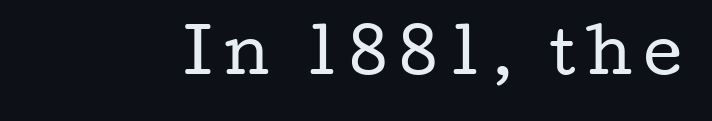
Stroke mass is kept to a normal reading level or below. Only glyphs here, with clear space below each row. The type family on display is of the serif kind. The passage shown is typed in a proportional face where columns would drift. Tall strokes in this sample are plumb rather than angled.
